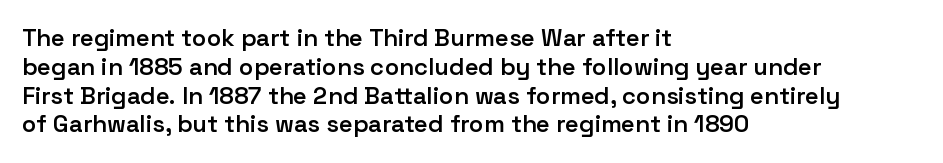
Q: Is the text bold? A: Semi-bold.
Q: Is the text italic (slanted)? A: No, it is upright.
Q: Is the text underlined? A: No.
Q: How is the paragraph aligned? A: Left-aligned.
Q: Is the spacing between letters normal or unusually wide? A: Normal.
